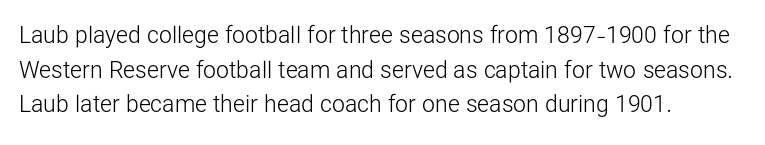
Vertical strokes here are truly vertical. Is the block centered? No — it sits flush against the left margin. Standard letterfit; no display-style spreading of the glyphs. This is not heavy type; no bold has been used.
